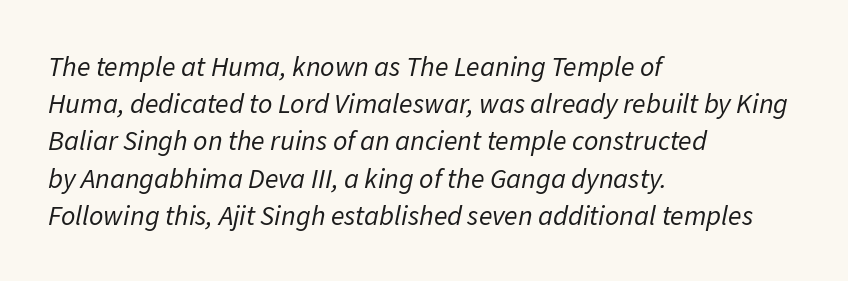
Default kerning and tracking; the words read as compact shapes. Each letter keeps its own natural width here, so spacing adapts to shape. Tall strokes in this sample are angled rather than plumb. If you measured baseline to baseline, you'd find a middling distance. Teacher's note: observe the even left margin — that is flush-left alignment. The face looks like a standard text weight, possibly lighter.
